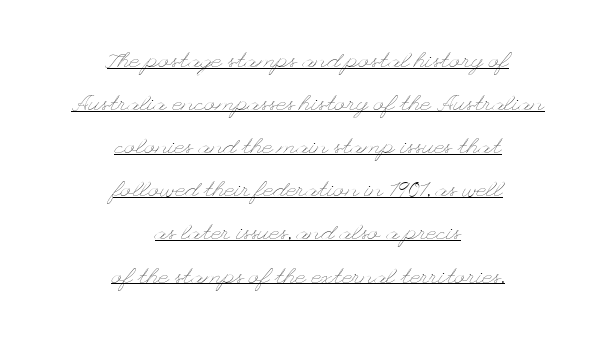
{"bold": "no", "underline": "yes", "align": "center", "line_spacing": "loose", "line_spacing_ratio": 1.96, "letter_spacing": "normal", "letter_spacing_em": 0.0, "glyph_px": 22}
